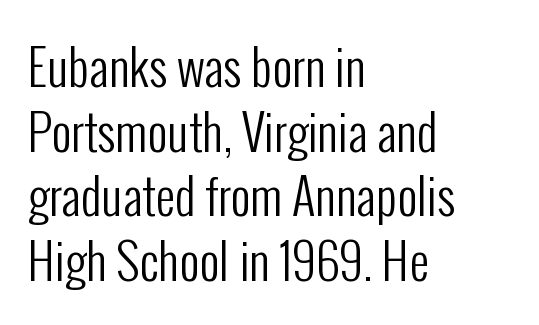
The passage shown has conventional tracking throughout. Think of a printed novel: that variable character pitch is what you see here. Each line starts at the same left margin while the right side varies. Honestly, the row spacing looks completely unremarkable. The font family rendered here belongs to the sans-serif group.
